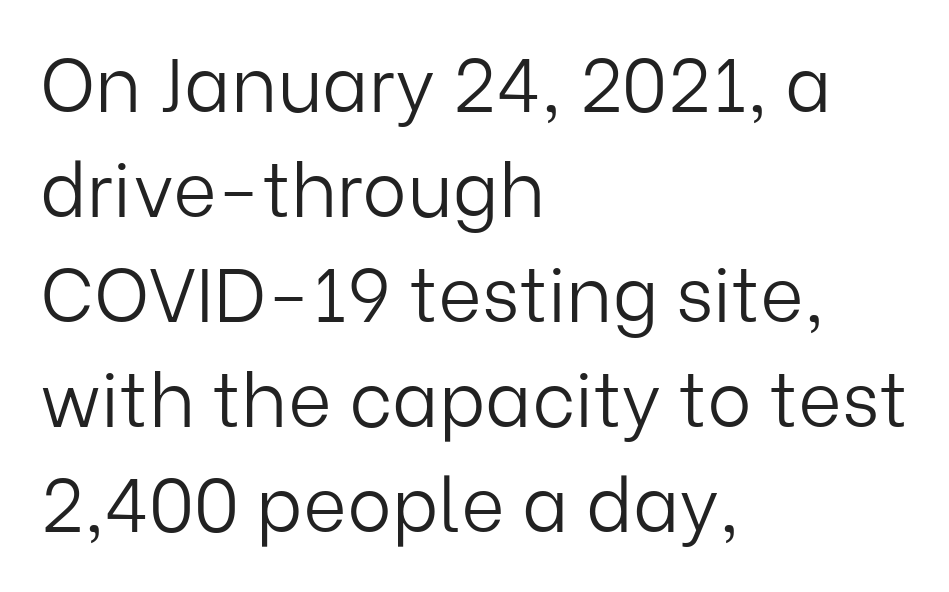
The image shows 75 px light sans-serif type, upright; set left-aligned, normal line spacing (1.4x), normal letter spacing, not underlined; low stroke contrast and a medium x-height.
